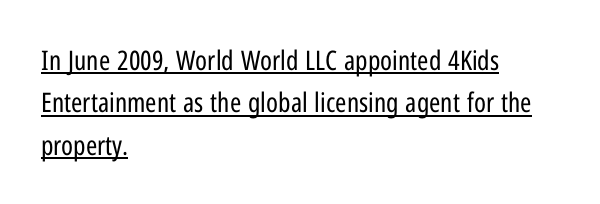
The image shows 27 px text type, upright; set left-aligned, normal line spacing (1.57x), normal letter spacing, underlined.
